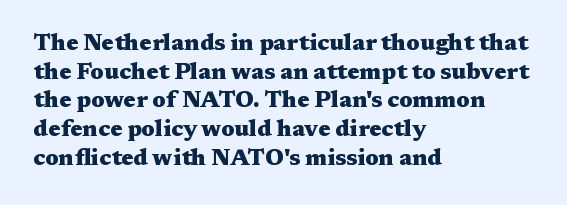
In CSS terms this would be text-align: left. On the weight axis this lands at bold, roughly 700. No word sits above an underline. Regarding leading, the lines here are spaced in the standard way. Quick note: not italic, upright. Glyph-to-glyph distance matches everyday printed text.
